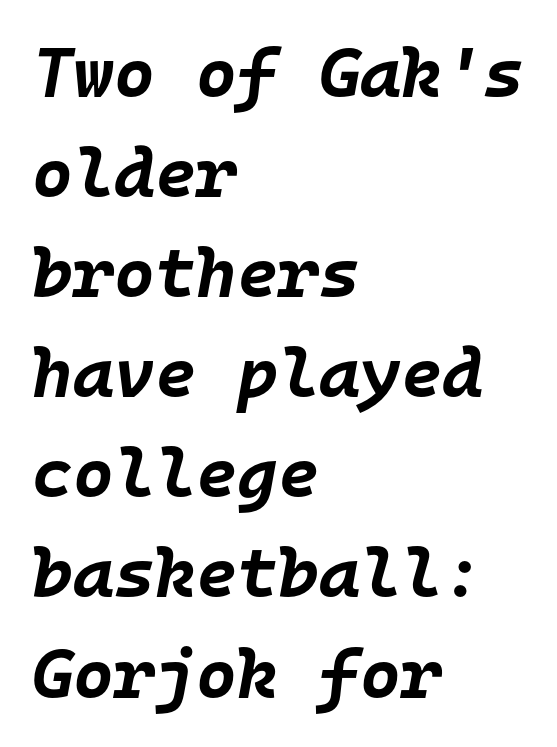
The words here are not underlined. Plenty of ink on the page — the face is bold. The face used here is monospaced, like something from a code editor. Summary of vertical rhythm: regular, with standard interline spacing.
